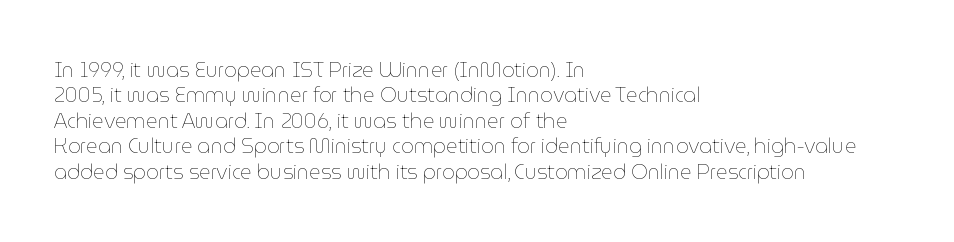
Q: Is the text bold? A: No.
Q: Is the text italic (slanted)? A: No, it is upright.
Q: Is the text underlined? A: No.
Q: How is the paragraph aligned? A: Left-aligned.
Q: Is the spacing between letters normal or unusually wide? A: Normal.
Q: Is the spacing between lines tight, normal or loose? A: Normal.
